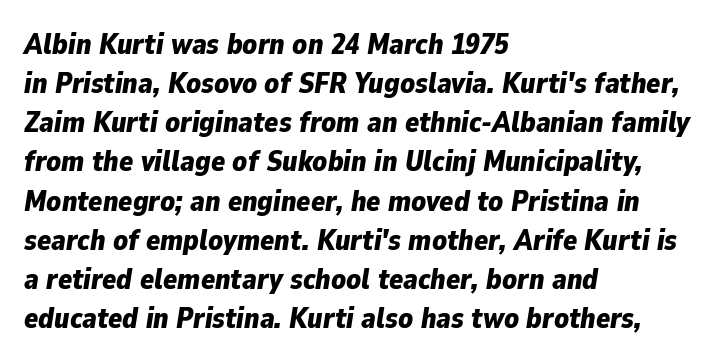
{"italic": "yes", "lean": "right", "slant_degrees": 9, "bold": "yes", "weight": "bold", "width": "normal", "stroke_contrast": "low", "x_height": "medium", "monospaced": "no", "underline": "no", "align": "left", "line_spacing": "normal", "line_spacing_ratio": 1.35, "letter_spacing": "normal", "letter_spacing_em": 0.0, "glyph_px": 29}
